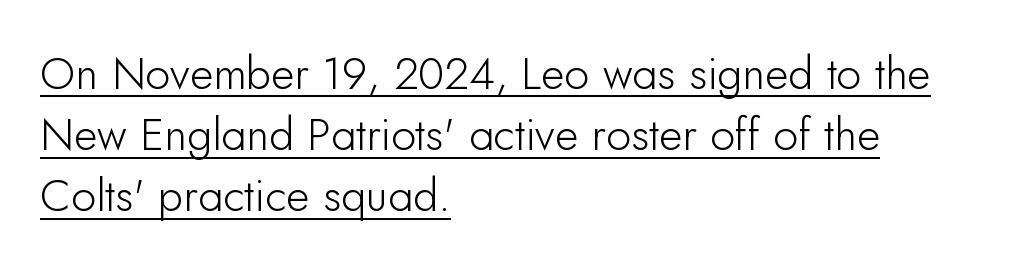
The tracking reads as untouched default to a designer's eye. When letters stand straight like this, we call the style roman or upright. Decoration check: the copy is underlined. If you measured baseline to baseline, you'd find a middling distance. The setting favours the left margin, as ordinary paragraphs usually do. The letters advance in unequal steps, a hallmark of proportional type.
